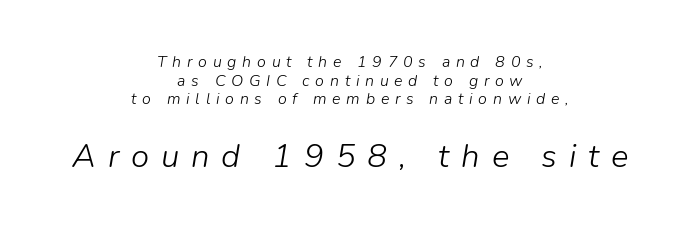
The image shows 33 px light type, italic (leaning right); set centered, line spacing 1.17x, unusually wide letter spacing (+0.36 em), not underlined; the second (bottom) block is 2.06x larger; low stroke contrast and a medium x-height.
